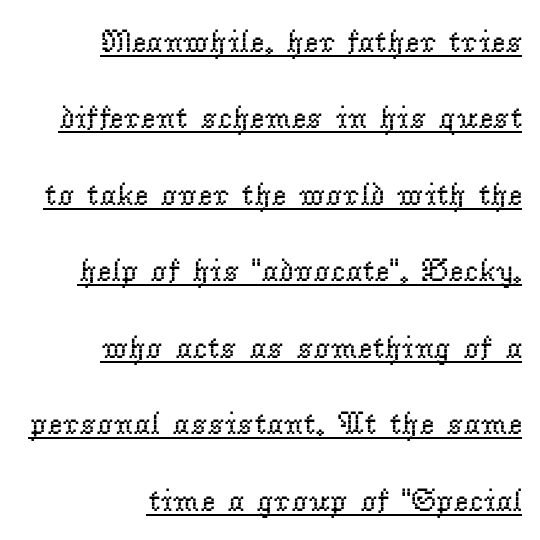
{"serif": "yes", "italic": "no", "bold": "no", "weight": "regular", "width": "normal", "stroke_contrast": "low", "x_height": "small", "monospaced": "no", "underline": "yes", "align": "right", "line_spacing": "loose", "line_spacing_ratio": 2.39, "letter_spacing": "normal", "letter_spacing_em": 0.0, "glyph_px": 32}
